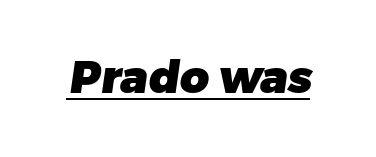
Note the varied advance widths — an 'i' is clearly narrower than an 'm'. Emphasis by weight is at full strength: bold. Check the space under the baseline: a stroke is drawn there. The letterforms sit shoulder to shoulder at normal distance.
